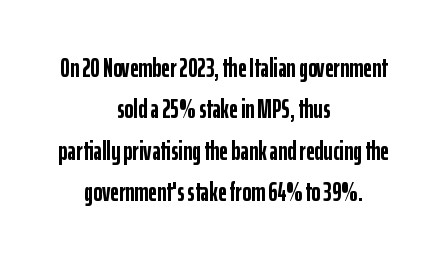
{"italic": "no", "bold": "yes", "underline": "no", "align": "center", "line_spacing": "normal", "line_spacing_ratio": 1.53, "letter_spacing": "normal", "letter_spacing_em": 0.0, "glyph_px": 27}
